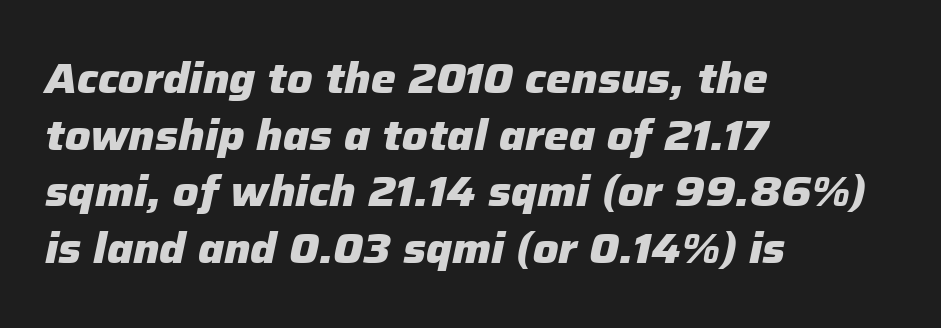
{"italic": "yes", "lean": "right", "slant_degrees": 12, "bold": "yes", "weight": "heavy", "width": "normal", "stroke_contrast": "low", "x_height": "medium", "monospaced": "no", "underline": "no", "align": "left", "line_spacing": "normal", "line_spacing_ratio": 1.35, "letter_spacing": "normal", "letter_spacing_em": 0.0, "glyph_px": 42}
